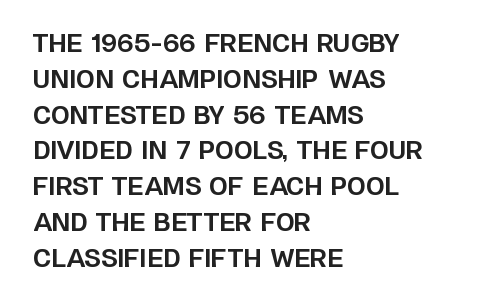
{"italic": "no", "bold": "yes", "underline": "no", "align": "left", "line_spacing": "normal", "line_spacing_ratio": 1.49, "letter_spacing": "normal", "letter_spacing_em": 0.0, "glyph_px": 24}
